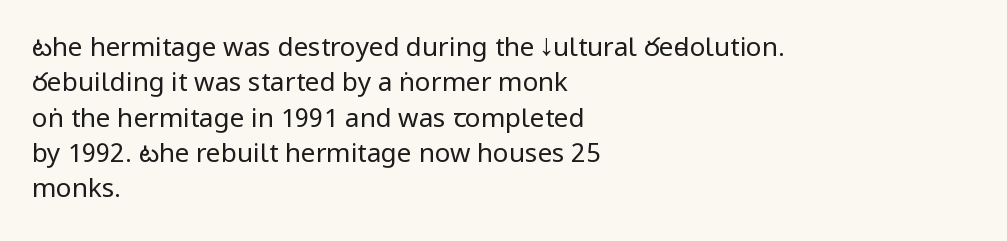
Vertically, the passage feels balanced, rows spaced as you'd expect. No italicization has been applied; the sample stays upright. A bare baseline throughout the passage. Think standard paragraph weight, or any step lighter than that.
